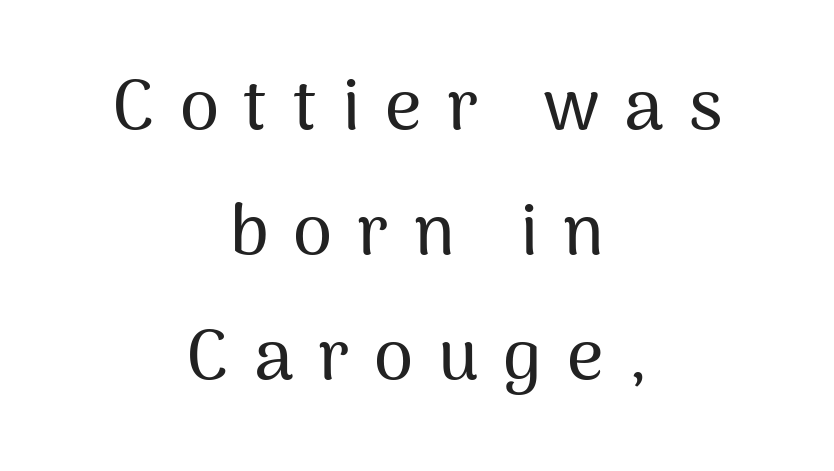
Q: Is the text italic (slanted)? A: No, it is upright.
Q: Is the typeface a serif or a sans-serif typeface? A: Sans-serif.
Q: Is the text underlined? A: No.
Q: How is the paragraph aligned? A: Centered.
Q: Is the spacing between letters normal or unusually wide? A: Unusually wide.
Q: Width (condensed, normal, or wide)? A: Normal.
Q: Stroke contrast? A: Medium.
Q: x-height? A: Medium.
Q: Monospaced? A: No.
